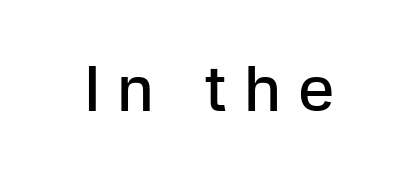
{"serif": "no", "italic": "no", "bold": "semi", "weight": "semibold", "width": "normal", "stroke_contrast": "low", "x_height": "medium", "monospaced": "no", "underline": "no", "letter_spacing": "wide", "letter_spacing_em": 0.27, "glyph_px": 62}
